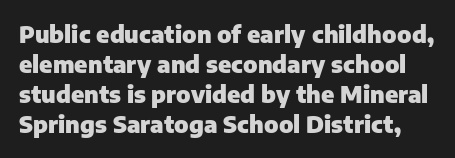
Q: Is the text bold? A: Yes.
Q: Is the text italic (slanted)? A: No, it is upright.
Q: Is the text underlined? A: No.
Q: Is the spacing between letters normal or unusually wide? A: Normal.
Q: Is the spacing between lines tight, normal or loose? A: Normal.
